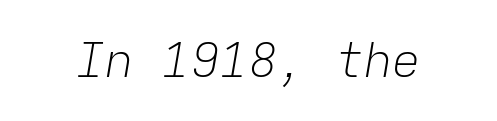
The glyphs are unaccompanied by any horizontal stroke below them. Observe the lean: these are italic letterforms. No extra tracking has been applied to these lines. Here the designer chose a console-style face with uniform glyph widths. On a weight scale, this lands at 450 or below.
